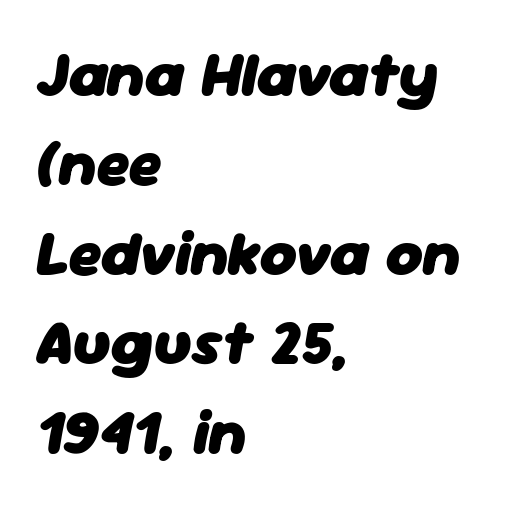
The image shows 63 px heavy type, italic (leaning right); set left-aligned, normal line spacing (1.42x), normal letter spacing, not underlined; low stroke contrast and a medium x-height.
